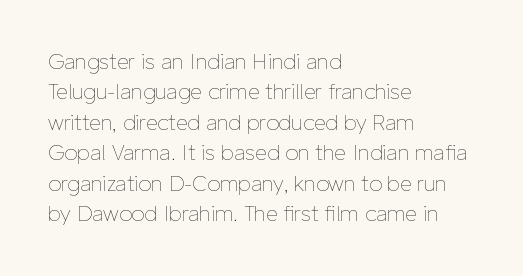
Letter spacing: default. Ink coverage per letter is moderate at most. The rag falls on the right side of this text block. Descenders are the only things crossing below the line. This block has exactly the height ordinary leading produces. This is the regular roman posture of the typeface.
